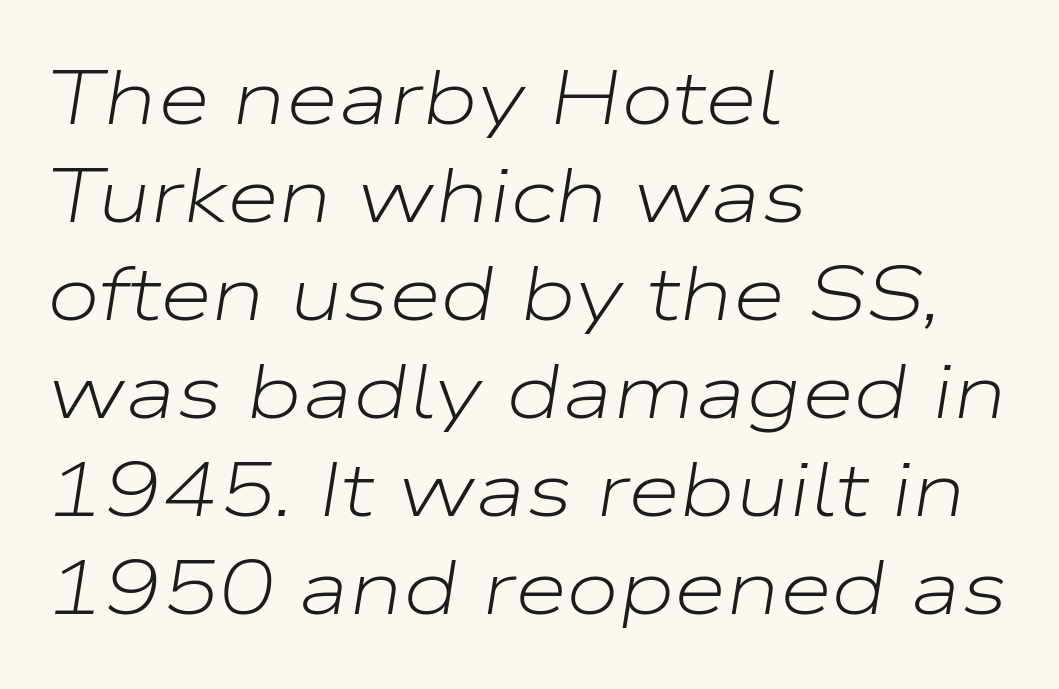
{"italic": "yes", "lean": "right", "slant_degrees": 9, "bold": "no", "weight": "light", "width": "wide", "stroke_contrast": "low", "x_height": "medium", "monospaced": "no", "underline": "no", "align": "left", "line_spacing": "normal", "line_spacing_ratio": 1.29, "letter_spacing": "normal", "letter_spacing_em": 0.0, "glyph_px": 76}
